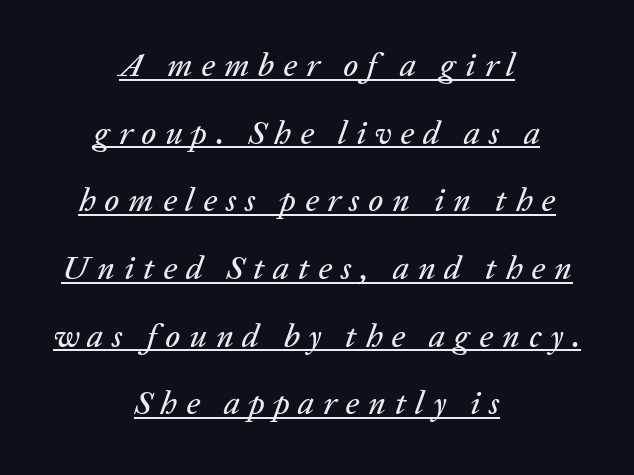
This block would shrink considerably if given ordinary leading; it's expanded now. The paragraph shown floats in the horizontal middle. The rendering applies a slant to the glyphs. The sample's only ornament is a line tracing under the words.
